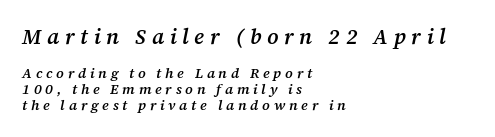
{"italic": "yes", "lean": "right", "slant_degrees": 12, "bold": "semi", "underline": "no", "align": "left", "line_spacing": "tight", "line_spacing_ratio": 1.14, "letter_spacing": "wide", "letter_spacing_em": 0.27, "larger_block": "first", "size_ratio": 1.5, "glyph_px": 21}
